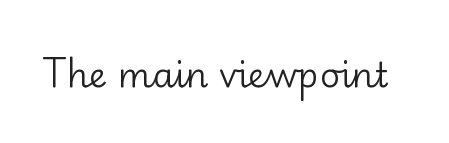
Q: Is the text bold? A: No.
Q: Is the text italic (slanted)? A: No, it is upright.
Q: Is the typeface a serif or a sans-serif typeface? A: Sans-serif.
Q: Is the text underlined? A: No.
Q: Is the spacing between letters normal or unusually wide? A: Normal.
Q: Width (condensed, normal, or wide)? A: Normal.
Q: Stroke contrast? A: Low.
Q: x-height? A: Small.
Q: Monospaced? A: No.
